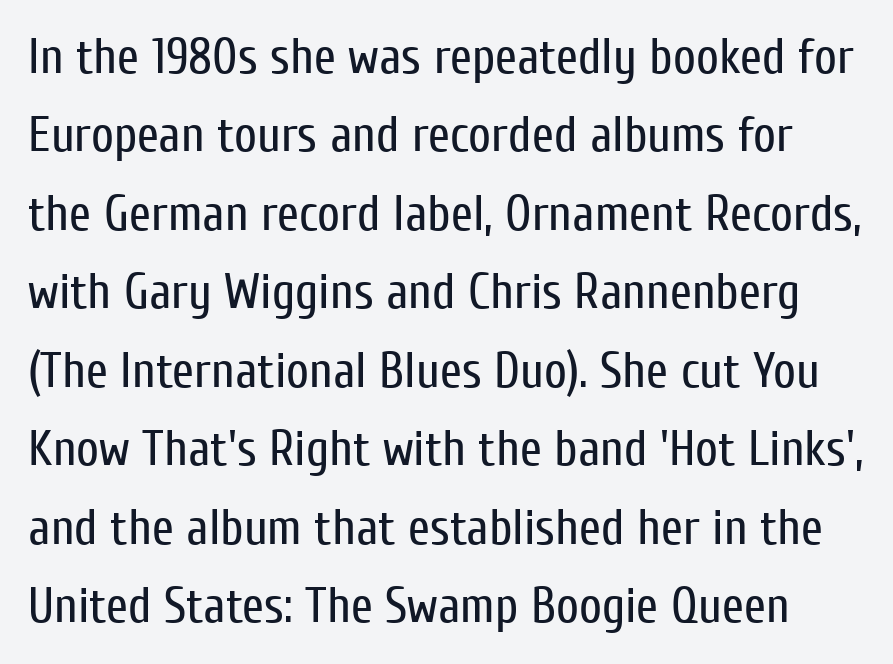
The typeface chosen for these lines omits serifs. A roman cut, with each character standing at attention. Varying glyph widths throughout — classic text-font behaviour. The leading is moderate, giving the passage an even texture.
